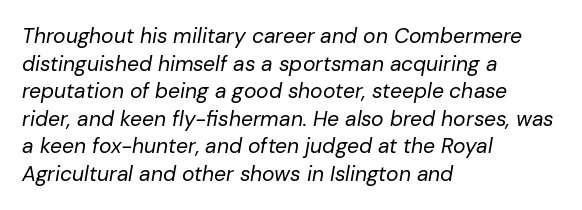
No extra ink here — the face is not bold. Underlining? Definitely not there. Notice how descenders clear the ascenders below comfortably — that's standard leading. Observe the ordinary spacing: letters are neighbours, not strangers.
